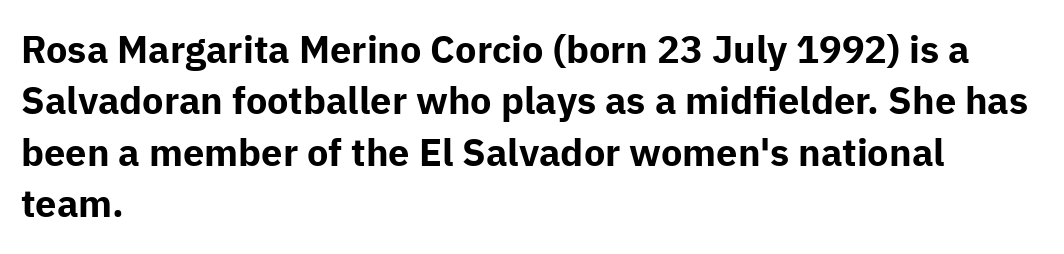
The image shows 38 px bold sans-serif type, upright; set left-aligned, normal line spacing (1.35x), normal letter spacing, not underlined; low stroke contrast and a medium x-height.
